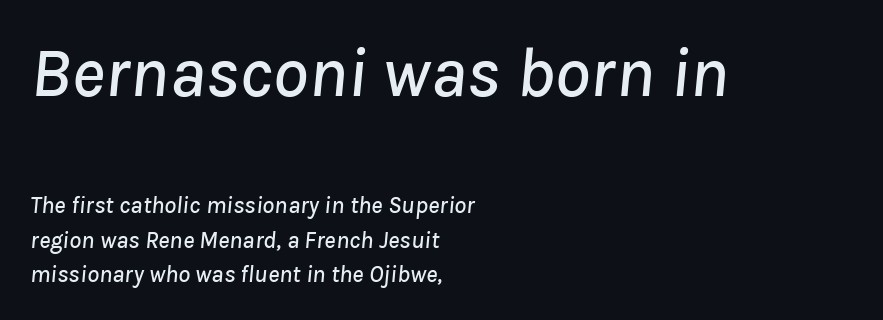
Q: Is the text italic (slanted)? A: Yes, it leans right by about 8 degrees.
Q: Is the text underlined? A: No.
Q: How is the paragraph aligned? A: Left-aligned.
Q: Is the spacing between letters normal or unusually wide? A: Normal.
Q: Is the spacing between lines tight, normal or loose? A: Normal.
Q: Which block of text is set in a larger size, the first (top) or the second (bottom)? A: The first (top) one.
Q: Width (condensed, normal, or wide)? A: Normal.
Q: Stroke contrast? A: Low.
Q: x-height? A: Medium.
Q: Monospaced? A: No.
